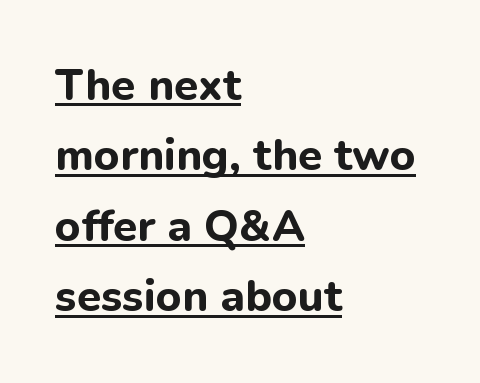
Vertical strokes here are truly vertical. Emphasis by weight is at full strength: bold. The glyphs are accompanied by a horizontal stroke just below them. The vertical gap from one line to the next is medium. These lines are rendered in a variable-pitch font. Compared with a centered layout, this one pins lines to the left instead.
